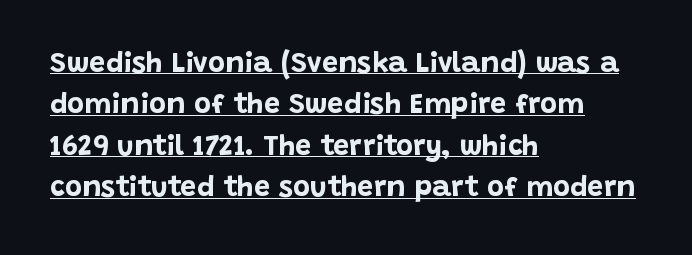
Q: Is the text bold? A: Yes.
Q: Is the text italic (slanted)? A: No, it is upright.
Q: Is the typeface a serif or a sans-serif typeface? A: Sans-serif.
Q: Is the text underlined? A: Yes.
Q: How is the paragraph aligned? A: Left-aligned.
Q: Is the spacing between letters normal or unusually wide? A: Normal.
Q: Is the spacing between lines tight, normal or loose? A: Normal.
Q: Width (condensed, normal, or wide)? A: Normal.
Q: Stroke contrast? A: Low.
Q: x-height? A: Large.
Q: Monospaced? A: No.
